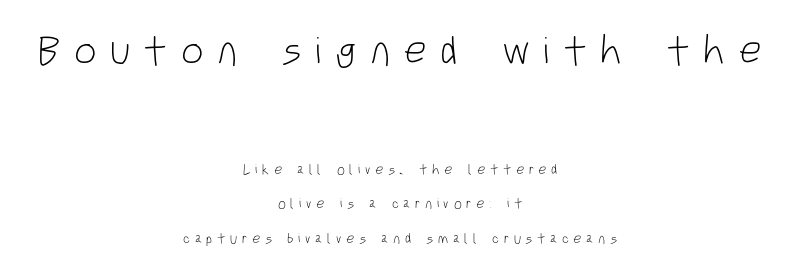
The image shows 40 px light, condensed sans-serif type, upright; set centered, loose line spacing (2.47x), unusually wide letter spacing (+0.33 em), not underlined; the first (top) block is 2.86x larger; low stroke contrast and a large x-height.
